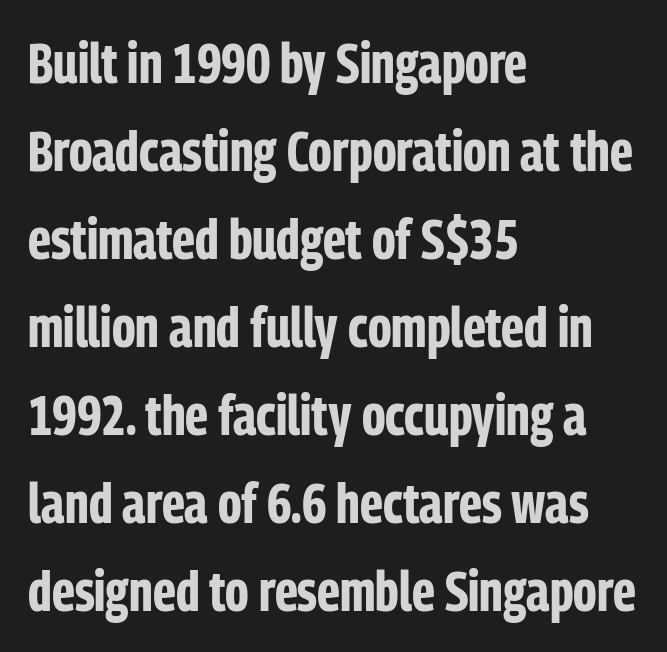
The sample has been set heavy, in full bold. A typesetter would mark this as roman, not italic. The zone under the glyphs is completely vacant. The rendering uses natural spacing where letterforms have individual widths. The passage shown stacks its lines at a standard gap. You can tell from the bare stems that sans-serif type was used.
